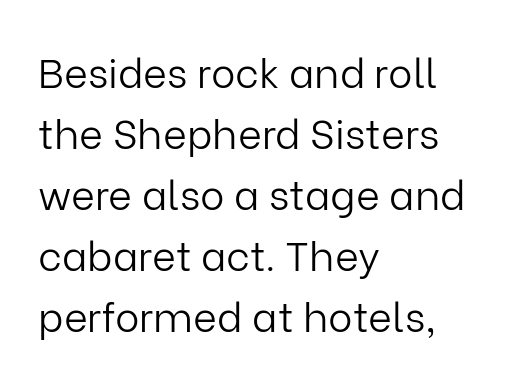
The image shows 41 px light sans-serif type, upright; set left-aligned, normal line spacing (1.49x), normal letter spacing, not underlined; low stroke contrast and a medium x-height.
